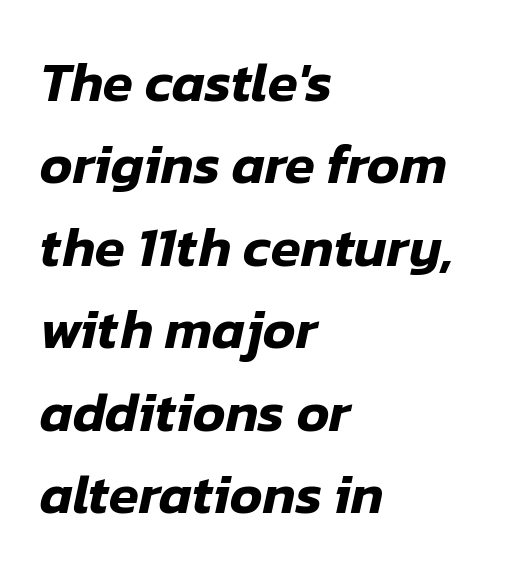
Q: Is the text italic (slanted)? A: Yes, it leans right by about 12 degrees.
Q: Is the text underlined? A: No.
Q: How is the paragraph aligned? A: Left-aligned.
Q: Is the spacing between letters normal or unusually wide? A: Normal.
Q: Is the spacing between lines tight, normal or loose? A: Normal.
Q: Width (condensed, normal, or wide)? A: Normal.
Q: Stroke contrast? A: Low.
Q: x-height? A: Medium.
Q: Monospaced? A: No.
